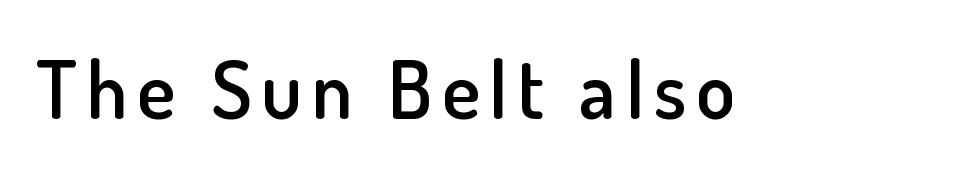
{"serif": "no", "italic": "no", "bold": "semi", "weight": "semibold", "width": "normal", "stroke_contrast": "low", "x_height": "small", "monospaced": "no", "underline": "no", "glyph_px": 80}
